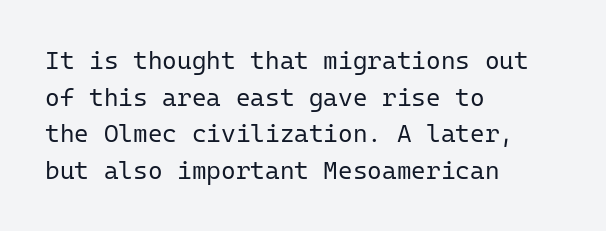
Q: Is the text bold? A: No.
Q: Is the text italic (slanted)? A: No, it is upright.
Q: Is the text underlined? A: No.
Q: How is the paragraph aligned? A: Left-aligned.
Q: Is the spacing between letters normal or unusually wide? A: Normal.
Q: Is the spacing between lines tight, normal or loose? A: Normal.
